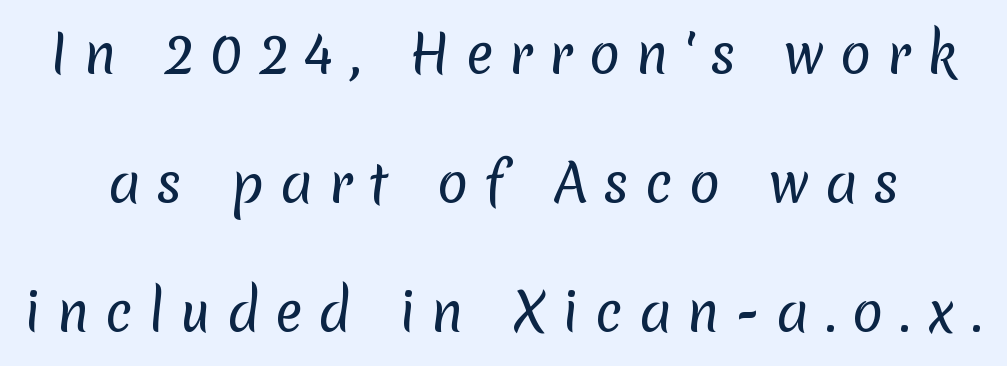
Is this a fixed-width face? No — the glyphs have proportional, varying widths. Summary of vertical rhythm: relaxed, with wide interline spacing. Heaviness? Minimal to ordinary, like unemphasized prose. Words appear elongated and porous because spacing is wide. Type without underlining. The characters display no serif detailing; their extremities are plain.
